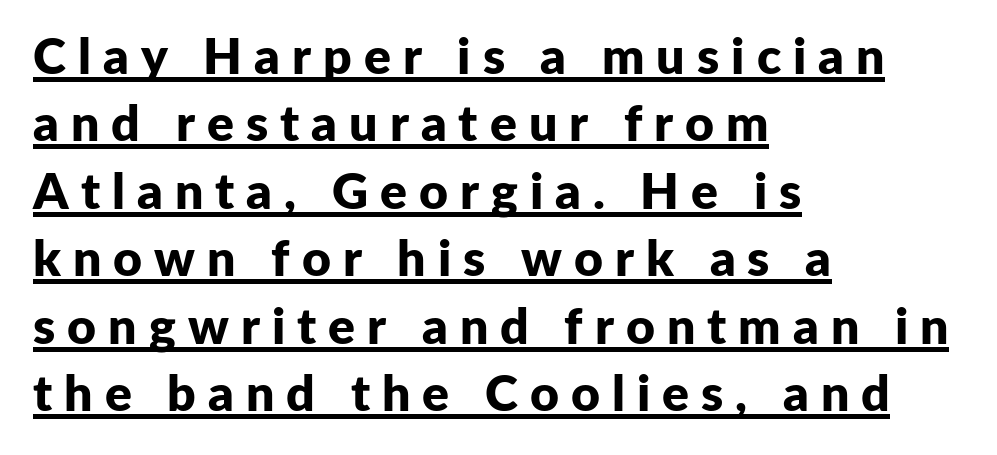
Notice how the passage keeps a crisp vertical edge on the left only. Heft: maximum for text — a bold. Proportional: the letters do not fall into vertical columns. Like a heading marked for emphasis, these lines bear an underscore. The letters are spread apart with noticeably loose tracking. One glance says typical: line gaps are just what's usual.
